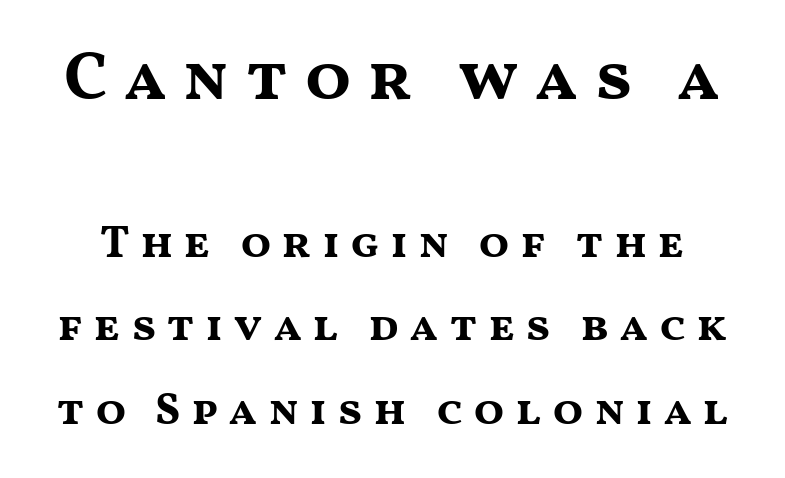
Nothing sits at the stroke ends, so this counts as sans-serif. Every letter is thick-stroked: bold, no question. Each letter keeps its own natural width here, so spacing adapts to shape. Reading top to bottom, the characters get smaller at the block break. Honestly, the letter spacing is so wide it's the main thing you notice. Posture: vertical.
